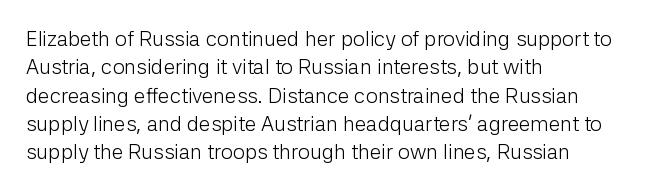
Q: Is the text bold? A: No.
Q: Is the text italic (slanted)? A: No, it is upright.
Q: Is the text underlined? A: No.
Q: How is the paragraph aligned? A: Left-aligned.
Q: Is the spacing between letters normal or unusually wide? A: Normal.
Q: Is the spacing between lines tight, normal or loose? A: Normal.
